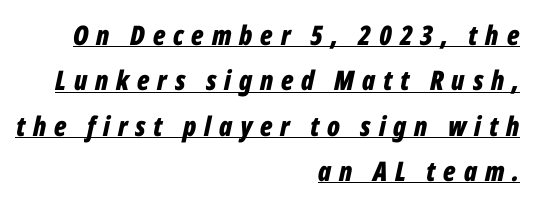
Weight check: bold — yes, fully. Someone cranked the tracking dial way up on this one. Compared with a flush-left layout, this one pins lines to the opposite, right side. Compared with ordinary roman type, these characters are visibly tilted. The words here are underlined. Line spacing here is normal.
